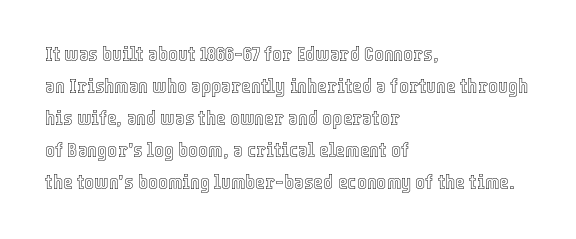
Spacing between characters is what you'd get straight out of the box. This sample is left-justified, so line endings fall wherever the words run out. Has an underline been added? It has not. Evenly set lines give the paragraph a standard silhouette. You can tell it's not italic because the verticals are truly vertical.
